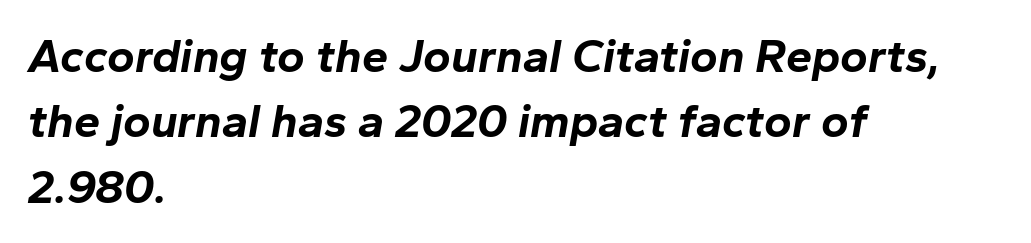
{"italic": "yes", "lean": "right", "slant_degrees": 10, "bold": "yes", "weight": "bold", "width": "normal", "stroke_contrast": "low", "x_height": "medium", "monospaced": "no", "underline": "no", "align": "left", "line_spacing": "normal", "line_spacing_ratio": 1.39, "letter_spacing": "normal", "letter_spacing_em": 0.0, "glyph_px": 47}
